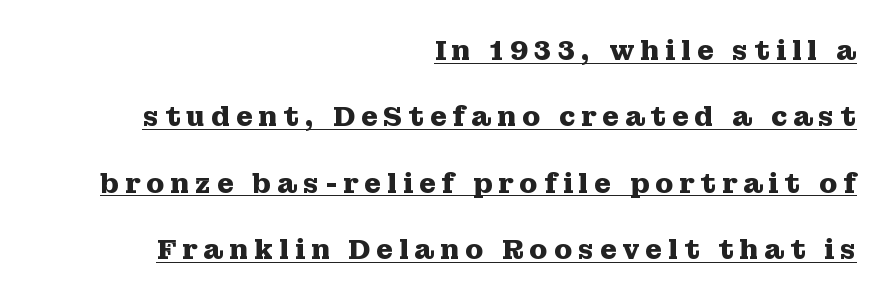
Heft: maximum for text — a bold. Tracking here is generous; glyphs stand well apart from one another. Horizontal alignment here is rightward, an uncommon choice for prose. Decoration check: the copy is underlined. Posture: upright roman.
